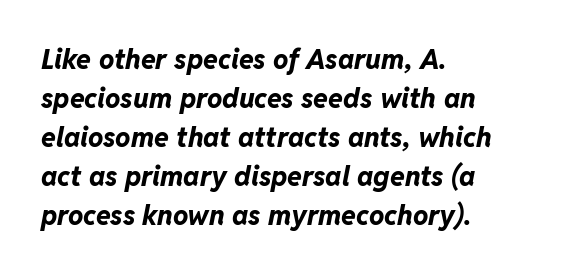
A typesetter would mark this as italic. The gaps between neighbouring characters are ordinary and unremarkable. This rendering uses left alignment, leaving the right contour irregular. Descender tails drop into unmarked territory. Compared with typical paragraphs, the rows here are spaced about the same.
